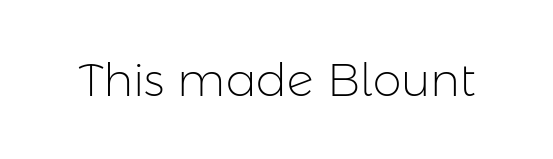
Q: Is the text bold? A: No.
Q: Is the text italic (slanted)? A: No, it is upright.
Q: Is the typeface a serif or a sans-serif typeface? A: Sans-serif.
Q: Is the text underlined? A: No.
Q: Is the spacing between letters normal or unusually wide? A: Normal.
Q: Width (condensed, normal, or wide)? A: Normal.
Q: Stroke contrast? A: Low.
Q: x-height? A: Medium.
Q: Monospaced? A: No.
